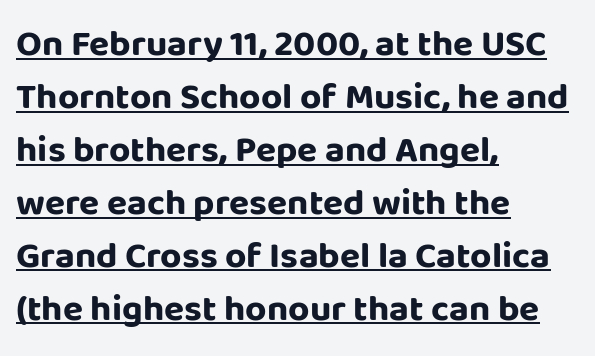
The image shows 37 px bold sans-serif type, upright; set left-aligned, normal line spacing (1.43x), normal letter spacing, underlined; low stroke contrast and a large x-height.
